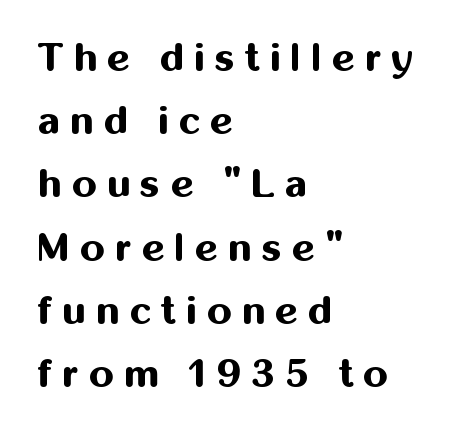
{"serif": "no", "italic": "no", "bold": "yes", "weight": "bold", "width": "normal", "stroke_contrast": "medium", "x_height": "medium", "monospaced": "no", "underline": "no", "align": "left", "line_spacing": "normal", "line_spacing_ratio": 1.62, "letter_spacing": "wide", "letter_spacing_em": 0.26, "glyph_px": 39}
